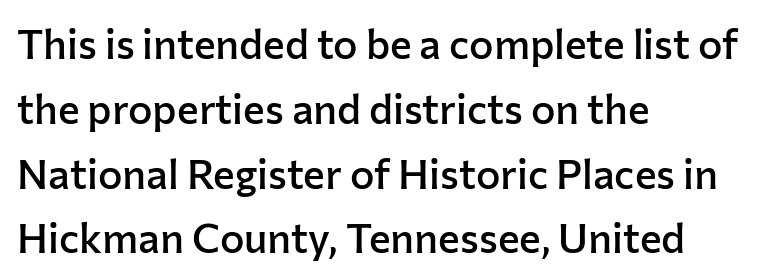
{"serif": "no", "italic": "no", "bold": "semi", "weight": "semibold", "width": "normal", "stroke_contrast": "low", "x_height": "medium", "monospaced": "no", "underline": "no", "align": "left", "line_spacing": "normal", "line_spacing_ratio": 1.58, "letter_spacing": "normal", "letter_spacing_em": 0.0, "glyph_px": 41}
